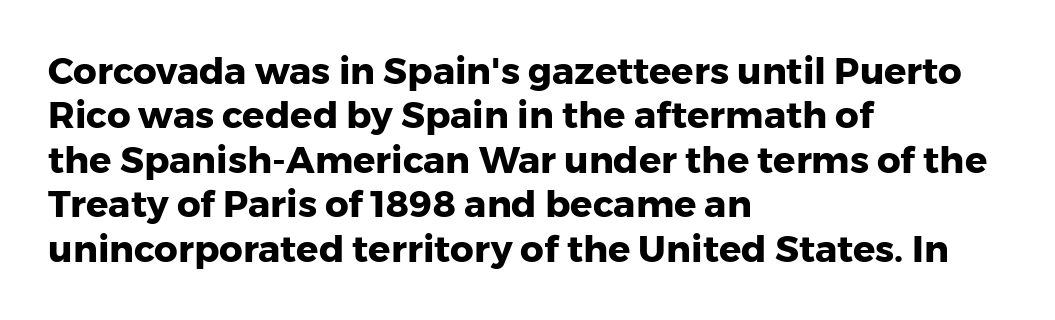
Q: Is the text bold? A: Yes.
Q: Is the text italic (slanted)? A: No, it is upright.
Q: Is the typeface a serif or a sans-serif typeface? A: Sans-serif.
Q: Is the text underlined? A: No.
Q: How is the paragraph aligned? A: Left-aligned.
Q: Is the spacing between letters normal or unusually wide? A: Normal.
Q: Width (condensed, normal, or wide)? A: Normal.
Q: Stroke contrast? A: Low.
Q: x-height? A: Medium.
Q: Monospaced? A: No.
